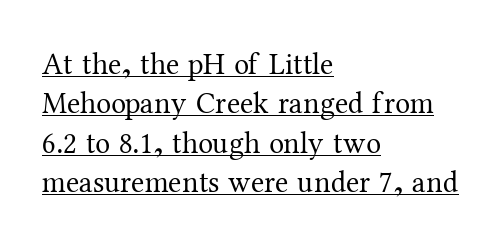
The typeface has the unassuming heft of standard copy or less. Quick note: interline space is typical. Every word sits above its own underline. Each letter's strokes conclude with small projecting serifs.
